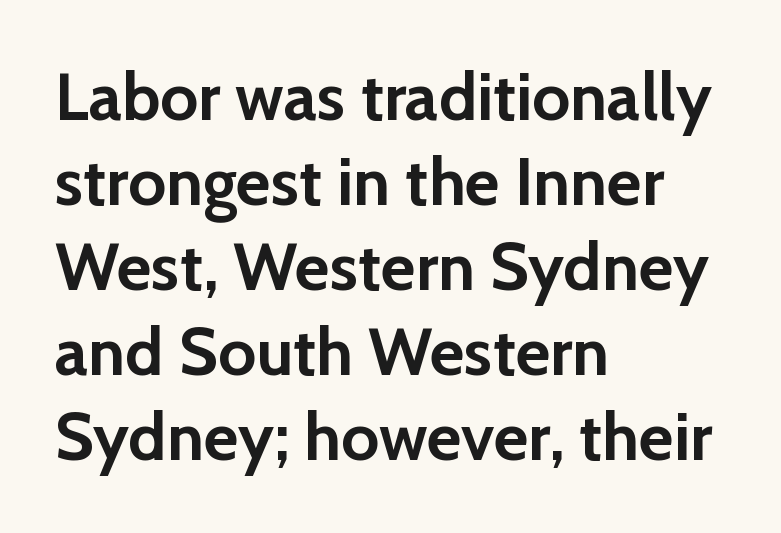
The specimen reads as upright at a glance. Descender tails drop into unmarked territory. You'd pick this weight for a headline — it's a proper bold. A normal amount of white space separates one row of letters from the next. The paragraph has a hard left edge and a soft right edge.
